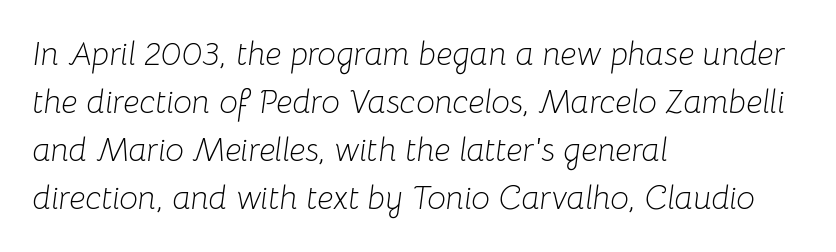
The image shows 33 px light type, italic (leaning right); set left-aligned, normal line spacing (1.45x), normal letter spacing, not underlined; low stroke contrast and a medium x-height.
